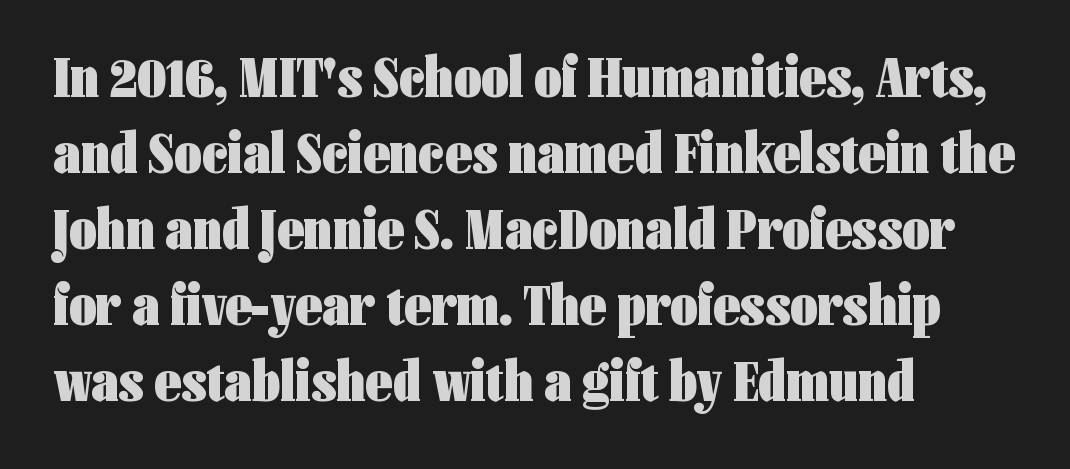
Rows of type keep a routine distance in the vertical direction. The passage shown is typed in a proportional face where columns would drift. As a designer I'd log this as weight 700, bold. Do the letters lean? They stand straight. Check the space under the baseline: it is left empty. Which margin do the lines hug? The left one — the right edge is uneven.
